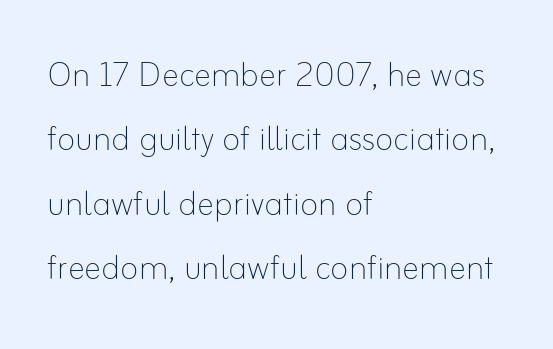
Q: Is the text bold? A: No.
Q: Is the text italic (slanted)? A: No, it is upright.
Q: Is the text underlined? A: No.
Q: How is the paragraph aligned? A: Left-aligned.
Q: Is the spacing between letters normal or unusually wide? A: Normal.
Q: Is the spacing between lines tight, normal or loose? A: Normal.
Q: Width (condensed, normal, or wide)? A: Normal.
Q: Stroke contrast? A: Low.
Q: x-height? A: Small.
Q: Monospaced? A: No.
